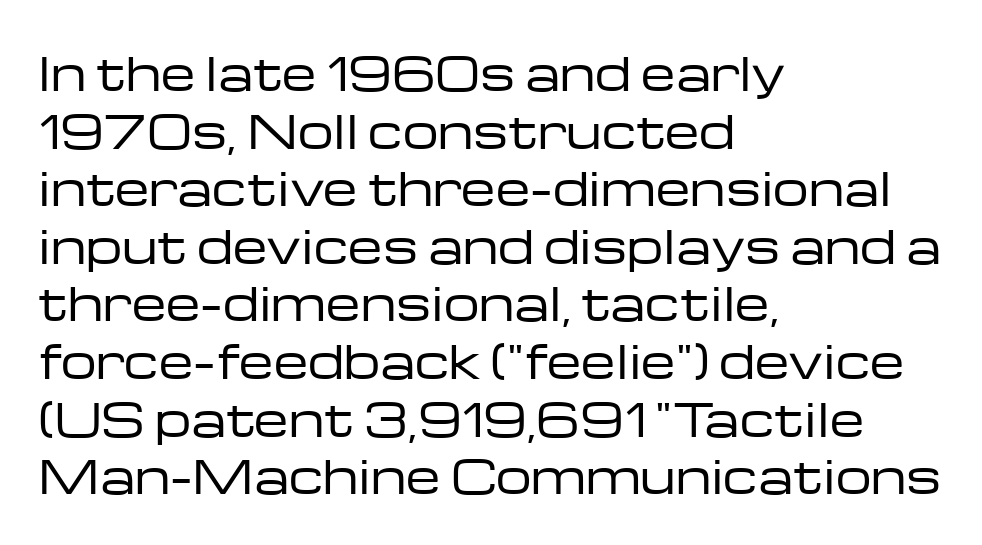
A typesetter would call this zero additional tracking. Underline: absent. The rendering uses natural spacing where letterforms have individual widths. In CSS terms this would be text-align: left. The rendering uses a moderate line-height, typical for paragraphs.
